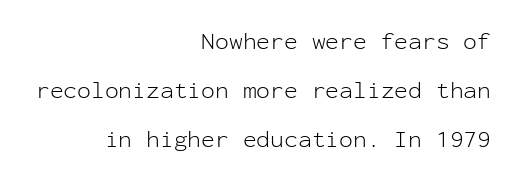
The image shows 23 px text type, upright; set right-aligned, loose line spacing (2.14x), normal letter spacing, not underlined.
